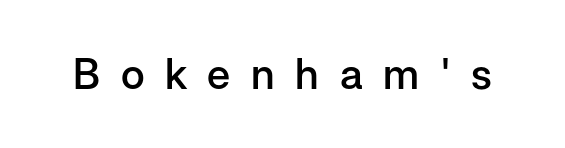
The designer went with a sans here, leaving each stem footless. Compared with typical body copy, the letter spacing here is much looser. The glyphs are unaccompanied by any horizontal stroke below them. Does the lettering tilt? It doesn't — this is upright.
